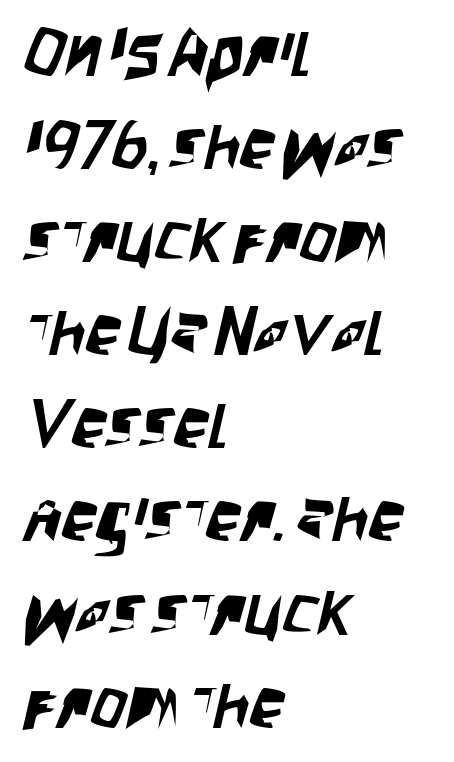
{"serif": "no", "width": "condensed", "stroke_contrast": "low", "x_height": "large", "monospaced": "no", "underline": "no", "align": "left", "line_spacing": "normal", "line_spacing_ratio": 1.33, "letter_spacing": "normal", "letter_spacing_em": 0.0, "glyph_px": 70}
